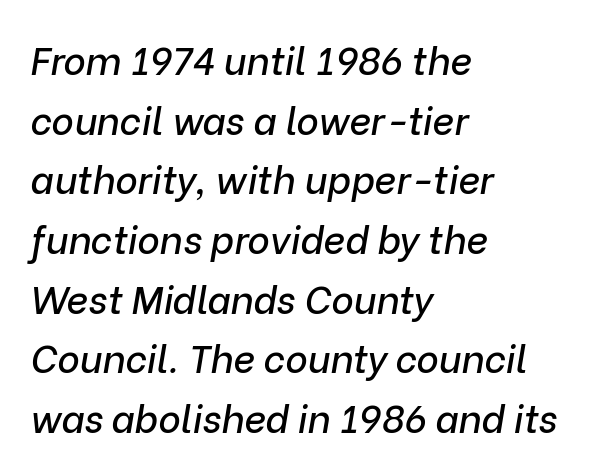
{"italic": "yes", "lean": "right", "slant_degrees": 9, "width": "normal", "stroke_contrast": "low", "x_height": "medium", "monospaced": "no", "underline": "no", "align": "left", "line_spacing": "normal", "line_spacing_ratio": 1.57, "letter_spacing": "normal", "letter_spacing_em": 0.0, "glyph_px": 38}
